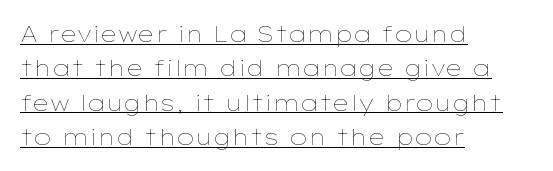
{"italic": "no", "bold": "no", "underline": "yes", "align": "left", "line_spacing": "normal", "line_spacing_ratio": 1.56, "letter_spacing": "normal", "letter_spacing_em": 0.0, "glyph_px": 22}
